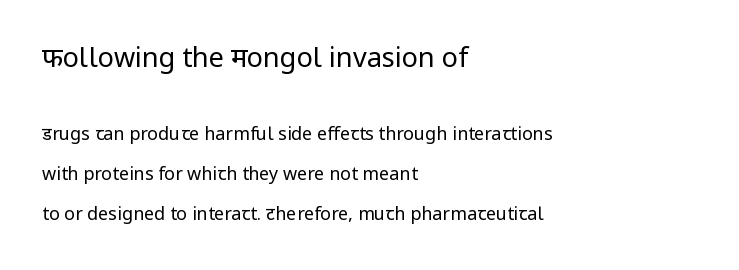
Q: Is the text bold? A: No.
Q: Is the text italic (slanted)? A: No, it is upright.
Q: Is the text underlined? A: No.
Q: How is the paragraph aligned? A: Left-aligned.
Q: Is the spacing between letters normal or unusually wide? A: Normal.
Q: Is the spacing between lines tight, normal or loose? A: Loose.
Q: Which block of text is set in a larger size, the first (top) or the second (bottom)? A: The first (top) one.
